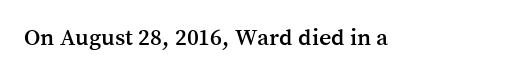
Q: Is the text italic (slanted)? A: No, it is upright.
Q: Is the text underlined? A: No.
Q: Is the spacing between letters normal or unusually wide? A: Normal.
